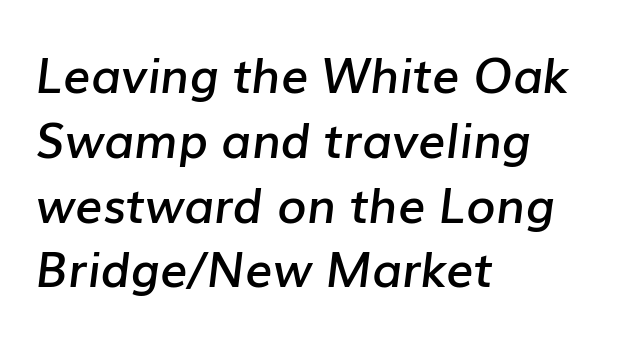
{"italic": "yes", "lean": "right", "slant_degrees": 7, "bold": "semi", "weight": "semibold", "width": "normal", "stroke_contrast": "low", "x_height": "medium", "monospaced": "no", "underline": "no", "align": "left", "line_spacing": "normal", "line_spacing_ratio": 1.35, "letter_spacing": "normal", "letter_spacing_em": 0.0, "glyph_px": 48}
